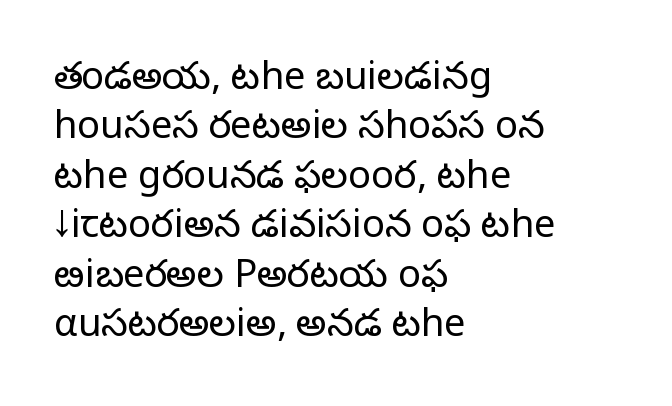
The image shows 38 px light sans-serif type, upright; set left-aligned, normal line spacing (1.3x), normal letter spacing, not underlined; low stroke contrast and a medium x-height.
